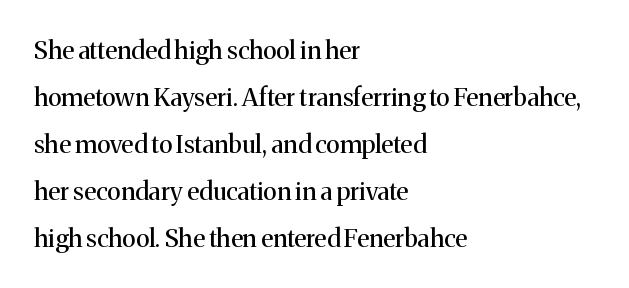
This rendering leaves character spacing at its baseline value. Upright lettering throughout. Anything drawn beneath the words? Only blank space. The lines in this sample share a left origin and differ only in where they stop. No heavy texture on the line: the type isn't bold.
